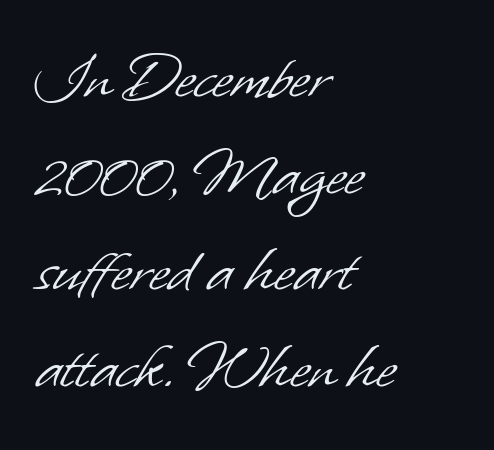
The image shows 71 px light sans-serif type; set left-aligned, normal line spacing (1.36x), normal letter spacing, not underlined; low stroke contrast and a small x-height.
